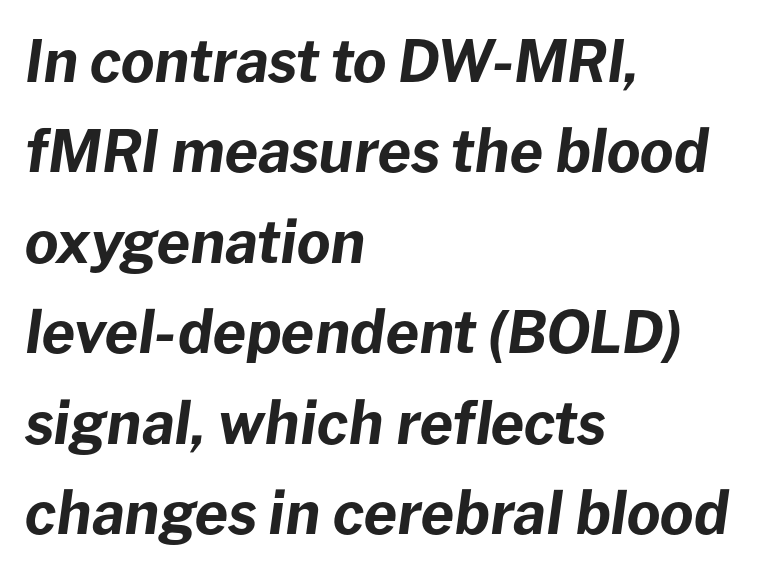
{"italic": "yes", "lean": "right", "slant_degrees": 8, "bold": "yes", "weight": "bold", "width": "normal", "stroke_contrast": "low", "x_height": "medium", "monospaced": "no", "underline": "no", "align": "left", "line_spacing": "normal", "line_spacing_ratio": 1.56, "letter_spacing": "normal", "letter_spacing_em": 0.0, "glyph_px": 58}
